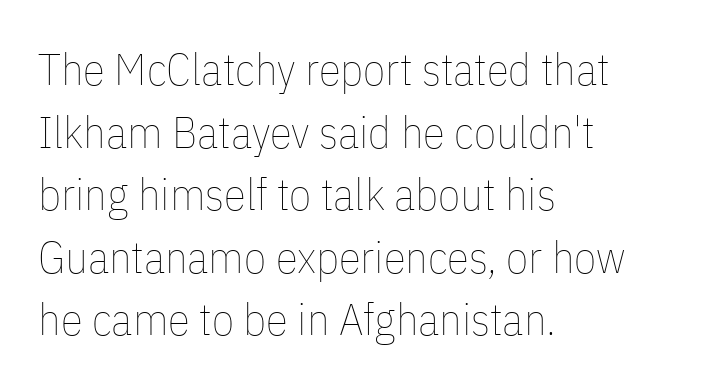
Q: Is the text bold? A: No.
Q: Is the text italic (slanted)? A: No, it is upright.
Q: Is the text underlined? A: No.
Q: How is the paragraph aligned? A: Left-aligned.
Q: Is the spacing between letters normal or unusually wide? A: Normal.
Q: Is the spacing between lines tight, normal or loose? A: Normal.
Q: Width (condensed, normal, or wide)? A: Condensed.
Q: Stroke contrast? A: Low.
Q: x-height? A: Medium.
Q: Monospaced? A: No.
